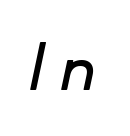
The image shows 73 px sans-serif type; set unusually wide letter spacing (+0.31 em), not underlined; low stroke contrast and a small x-height.
